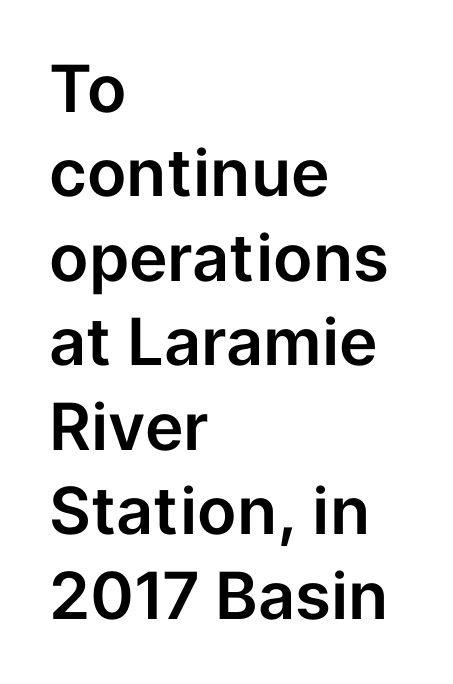
Q: Is the text italic (slanted)? A: No, it is upright.
Q: Is the typeface a serif or a sans-serif typeface? A: Sans-serif.
Q: Is the text underlined? A: No.
Q: How is the paragraph aligned? A: Left-aligned.
Q: Is the spacing between letters normal or unusually wide? A: Normal.
Q: Is the spacing between lines tight, normal or loose? A: Normal.
Q: Width (condensed, normal, or wide)? A: Normal.
Q: Stroke contrast? A: Low.
Q: x-height? A: Medium.
Q: Monospaced? A: No.
